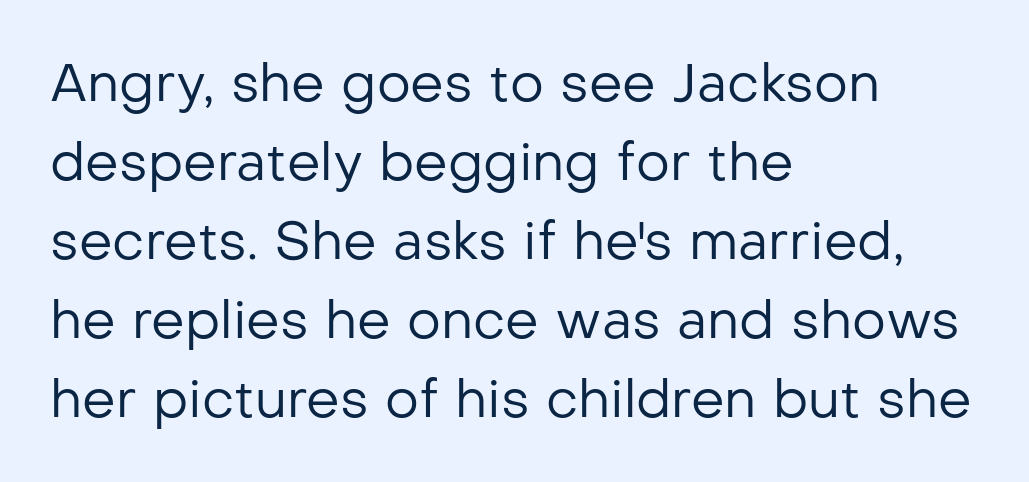
Q: Is the text bold? A: No.
Q: Is the text italic (slanted)? A: No, it is upright.
Q: Is the typeface a serif or a sans-serif typeface? A: Sans-serif.
Q: Is the text underlined? A: No.
Q: How is the paragraph aligned? A: Left-aligned.
Q: Is the spacing between letters normal or unusually wide? A: Normal.
Q: Is the spacing between lines tight, normal or loose? A: Normal.
Q: Width (condensed, normal, or wide)? A: Normal.
Q: Stroke contrast? A: Low.
Q: x-height? A: Medium.
Q: Monospaced? A: No.
